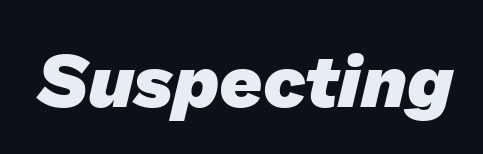
{"serif": "no", "bold": "yes", "weight": "heavy", "width": "normal", "stroke_contrast": "low", "x_height": "medium", "monospaced": "no", "underline": "no", "letter_spacing": "normal", "letter_spacing_em": 0.0, "glyph_px": 75}
